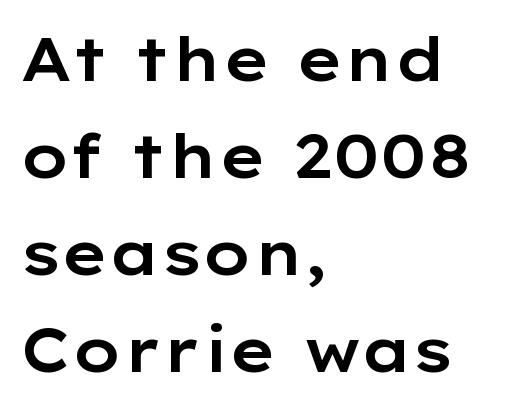
Whoever set this chose a conventional vertical rhythm. Is the block centered? No — it sits flush against the left margin. Honestly, there is no underline to notice here at all. No extra tracking has been applied to these lines.
